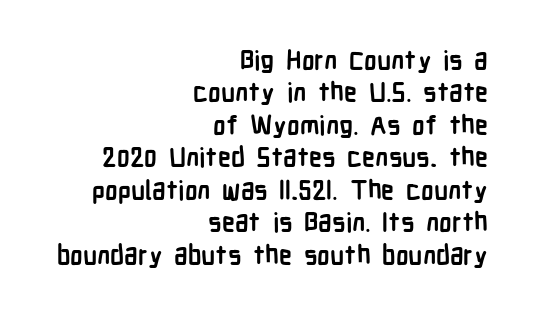
{"italic": "no", "bold": "yes", "underline": "no", "align": "right", "line_spacing": "normal", "line_spacing_ratio": 1.25, "letter_spacing": "normal", "letter_spacing_em": 0.0, "glyph_px": 26}
